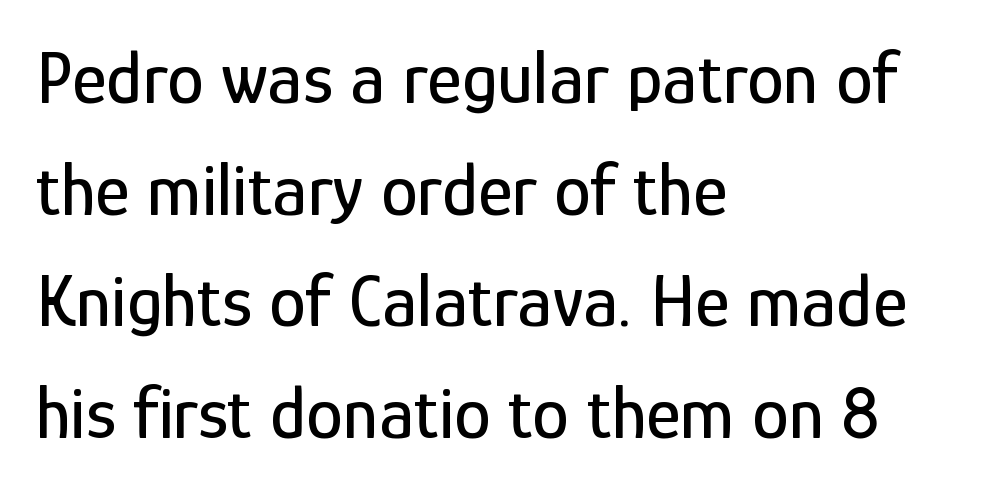
{"serif": "no", "italic": "no", "width": "condensed", "stroke_contrast": "low", "x_height": "medium", "monospaced": "no", "underline": "no", "align": "left", "line_spacing": "normal", "line_spacing_ratio": 1.51, "letter_spacing": "normal", "letter_spacing_em": 0.0, "glyph_px": 74}
